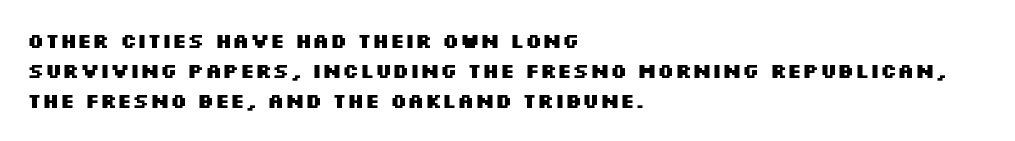
Q: Is the text bold? A: Yes.
Q: Is the text italic (slanted)? A: No, it is upright.
Q: Is the text underlined? A: No.
Q: How is the paragraph aligned? A: Left-aligned.
Q: Is the spacing between letters normal or unusually wide? A: Normal.
Q: Is the spacing between lines tight, normal or loose? A: Normal.
